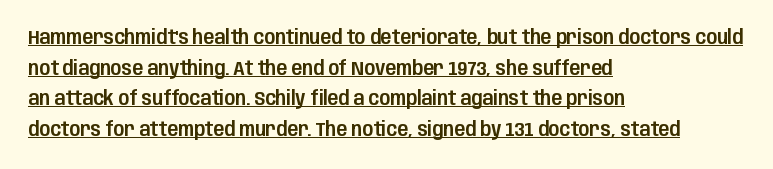
The image shows 20 px text type, upright; set left-aligned, normal line spacing (1.53x), normal letter spacing, underlined.
